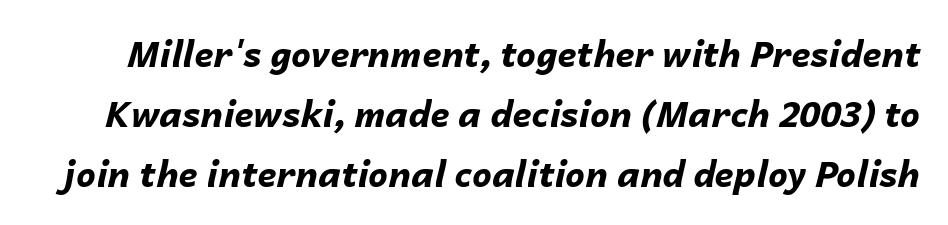
Q: Is the text bold? A: Yes.
Q: Is the text italic (slanted)? A: Yes, it leans right by about 14 degrees.
Q: Is the text underlined? A: No.
Q: Is the spacing between letters normal or unusually wide? A: Normal.
Q: Width (condensed, normal, or wide)? A: Normal.
Q: Stroke contrast? A: Low.
Q: x-height? A: Medium.
Q: Monospaced? A: No.
